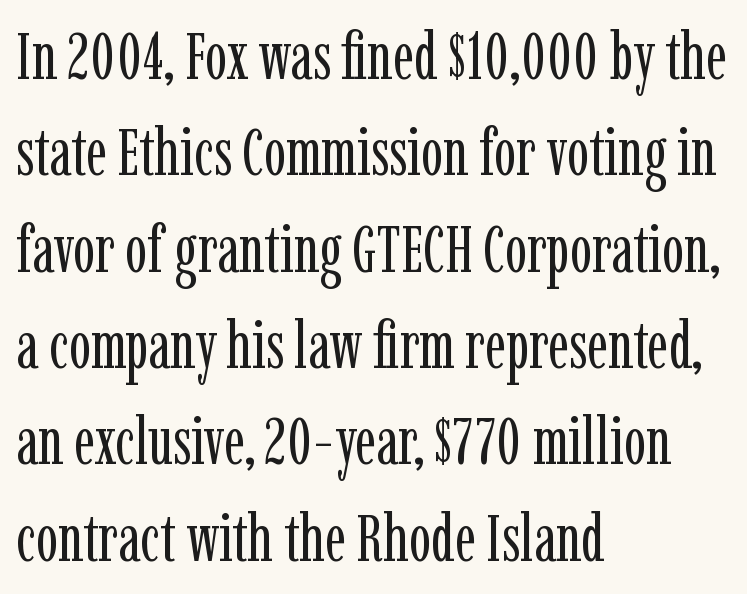
The font's upright variant was chosen for this text. Check under the words: just untouched page. Letter spacing: default. The rows are spaced the way most documents space them. Typographically, this falls in the serif category.
